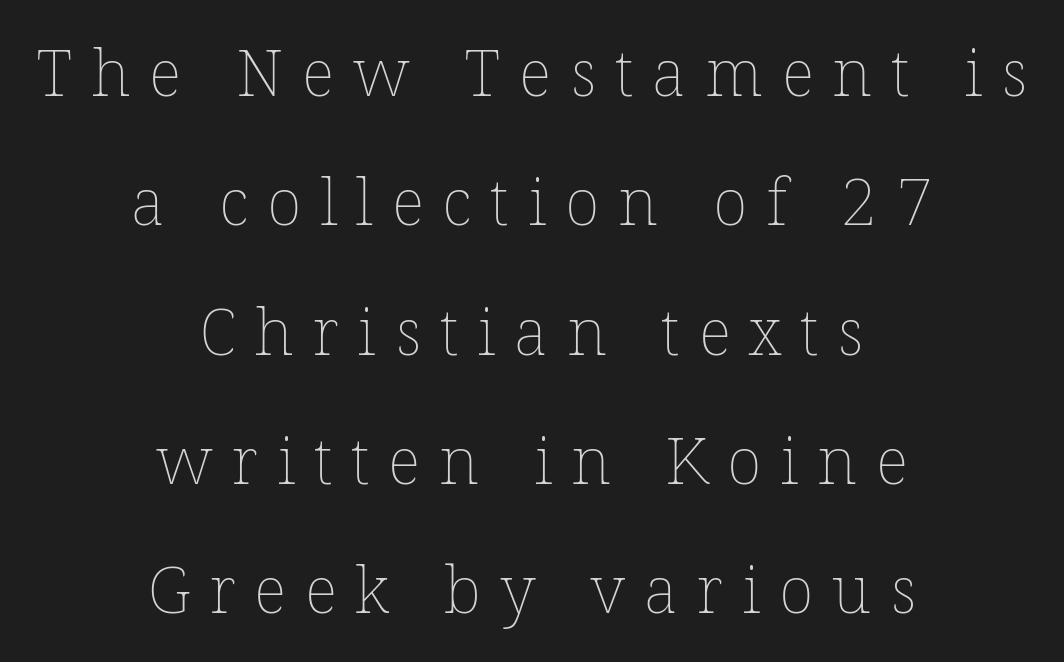
This rendering features lettering with no underline. Weight: not bold — regular or lighter. This sample uses an upright cut, with every glyph sitting square on the baseline. Each word looks stretched out because of the extra space between its letters.
